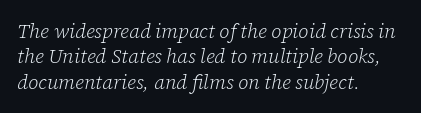
The image shows 20 px text type, italic (leaning right); set left-aligned, normal line spacing (1.27x), normal letter spacing, not underlined.
